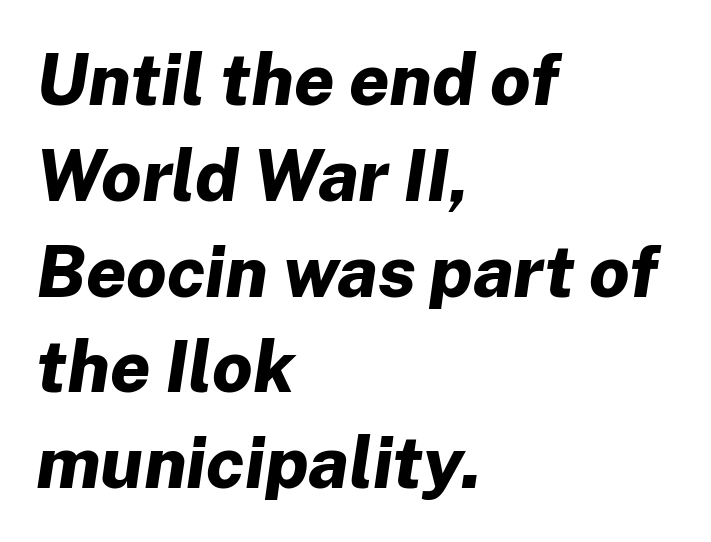
Q: Is the text bold? A: Yes.
Q: Is the text italic (slanted)? A: Yes, it leans right by about 8 degrees.
Q: Is the text underlined? A: No.
Q: How is the paragraph aligned? A: Left-aligned.
Q: Is the spacing between letters normal or unusually wide? A: Normal.
Q: Is the spacing between lines tight, normal or loose? A: Normal.
Q: Width (condensed, normal, or wide)? A: Normal.
Q: Stroke contrast? A: Low.
Q: x-height? A: Medium.
Q: Monospaced? A: No.
